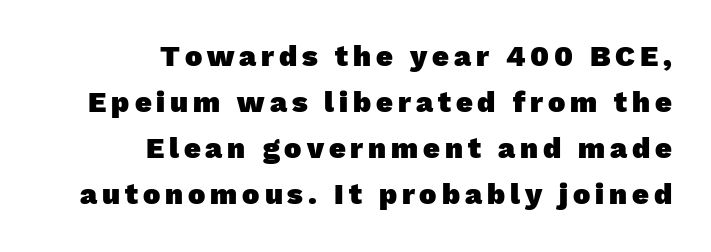
The image shows 29 px heavy sans-serif type; set right-aligned, normal line spacing (1.59x), not underlined; low stroke contrast and a medium x-height.
